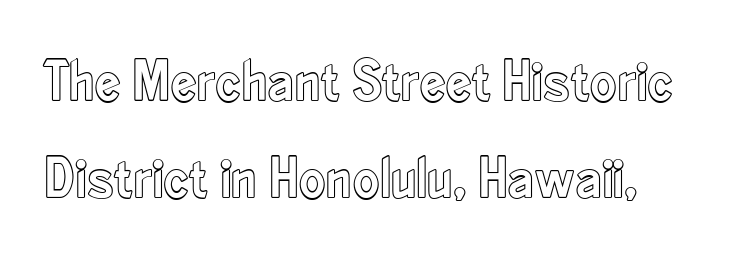
Q: Is the text italic (slanted)? A: No, it is upright.
Q: Is the text underlined? A: No.
Q: Is the spacing between letters normal or unusually wide? A: Normal.
Q: Is the spacing between lines tight, normal or loose? A: Normal.
Q: Width (condensed, normal, or wide)? A: Condensed.
Q: x-height? A: Small.
Q: Monospaced? A: No.
